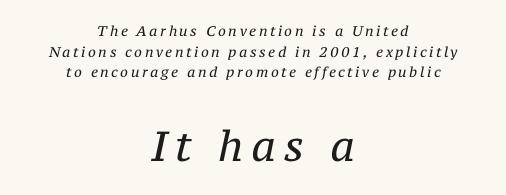
Students, observe: this is what conventionally led text looks like. Characters are canted at an angle relative to the baseline's perpendicular. Think of a printed novel: that variable character pitch is what you see here. The string is rendered with underlining switched off. The cut favours lightness, reaching ordinary text weight at its darkest.
